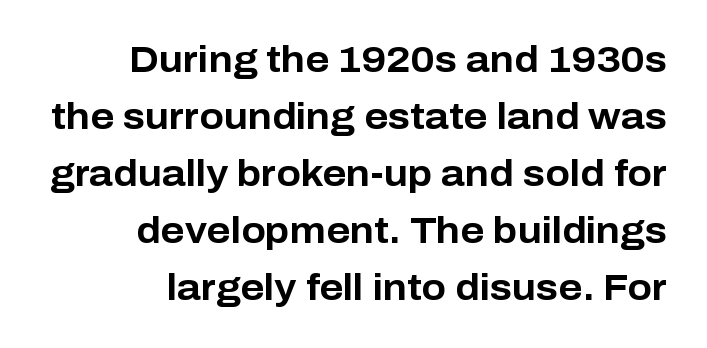
Interline gaps are of average width in this sample. Typographic density is high because the face is bold. Unmarked baselines from the first word to the last. The ragged edge is on the left, which tells us the setting is flush right. Varying glyph widths throughout — classic text-font behaviour.
